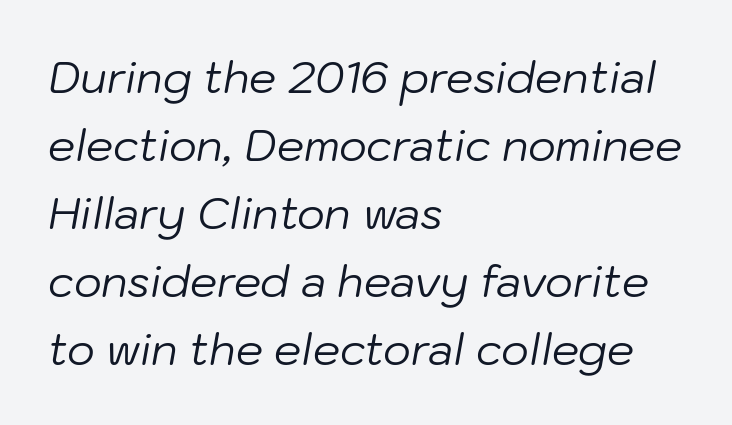
The image shows 43 px regular-weight type, italic (leaning right); set left-aligned, normal line spacing (1.58x), normal letter spacing, not underlined; low stroke contrast and a medium x-height.
